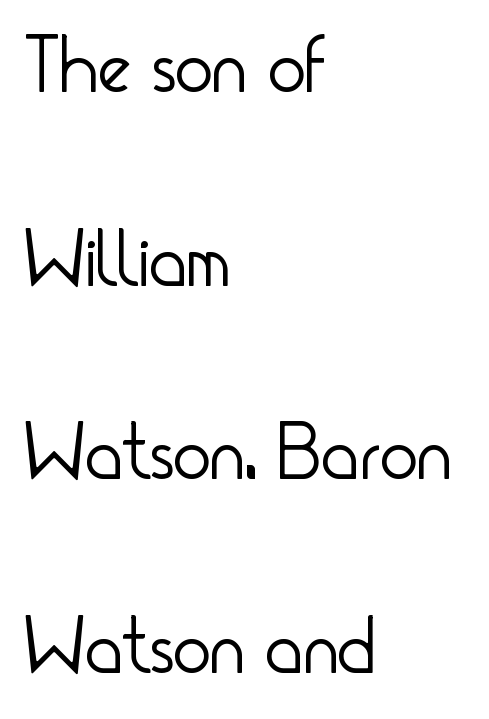
Q: Is the text bold? A: No.
Q: Is the text italic (slanted)? A: No, it is upright.
Q: Is the typeface a serif or a sans-serif typeface? A: Sans-serif.
Q: Is the text underlined? A: No.
Q: How is the paragraph aligned? A: Left-aligned.
Q: Is the spacing between letters normal or unusually wide? A: Normal.
Q: Is the spacing between lines tight, normal or loose? A: Loose.
Q: Width (condensed, normal, or wide)? A: Condensed.
Q: Stroke contrast? A: Low.
Q: x-height? A: Small.
Q: Monospaced? A: No.
